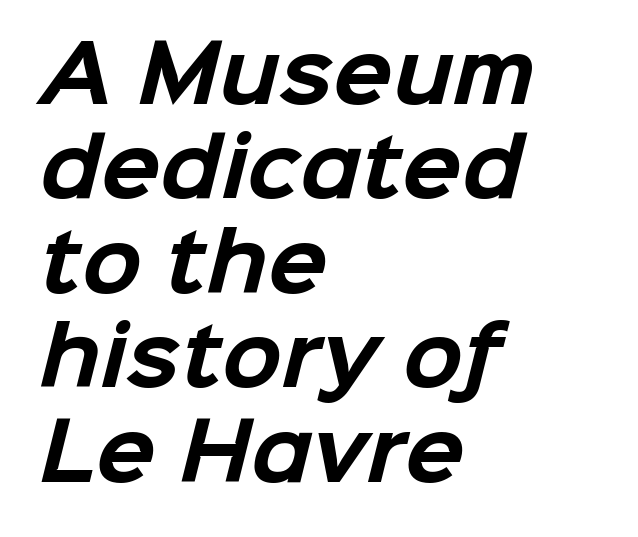
{"serif": "no", "bold": "yes", "weight": "bold", "width": "normal", "stroke_contrast": "low", "x_height": "medium", "monospaced": "no", "underline": "no", "align": "left", "line_spacing_ratio": 1.21, "letter_spacing": "normal", "letter_spacing_em": 0.0, "glyph_px": 78}
